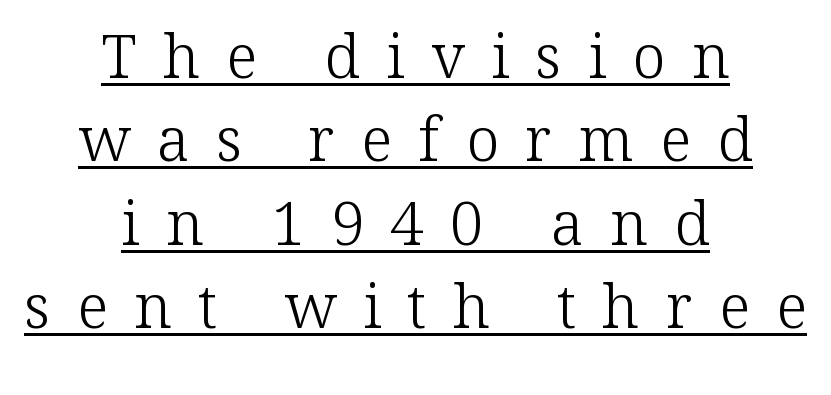
{"serif": "yes", "italic": "no", "bold": "no", "weight": "light", "width": "normal", "stroke_contrast": "low", "x_height": "medium", "monospaced": "no", "underline": "yes", "align": "center", "line_spacing": "normal", "line_spacing_ratio": 1.39, "letter_spacing": "wide", "letter_spacing_em": 0.44, "glyph_px": 60}
